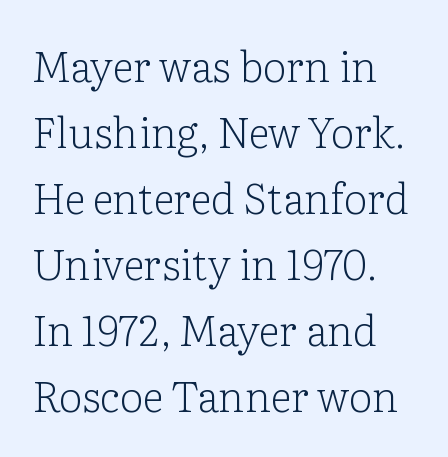
{"serif": "yes", "italic": "no", "bold": "no", "weight": "light", "width": "normal", "stroke_contrast": "low", "x_height": "medium", "monospaced": "no", "underline": "no", "align": "left", "line_spacing": "normal", "line_spacing_ratio": 1.57, "letter_spacing": "normal", "letter_spacing_em": 0.0, "glyph_px": 42}
